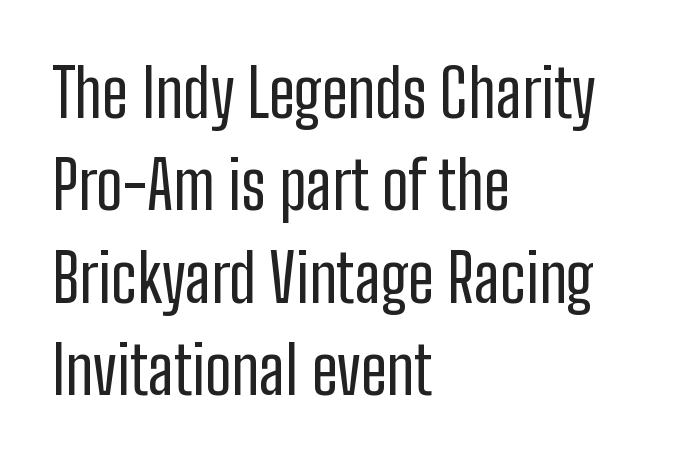
Does the lettering tilt? It doesn't — this is upright. Proportional: the letters do not fall into vertical columns. Look at the bottom of the vertical strokes: they stop flat, with no serifs. Beneath every word, the page is bare. Each new line begins a customary step beneath the previous one.
